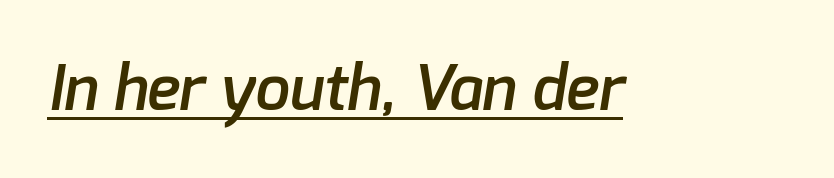
The image shows 62 px semibold sans-serif type; set normal letter spacing, underlined; low stroke contrast and a medium x-height.
